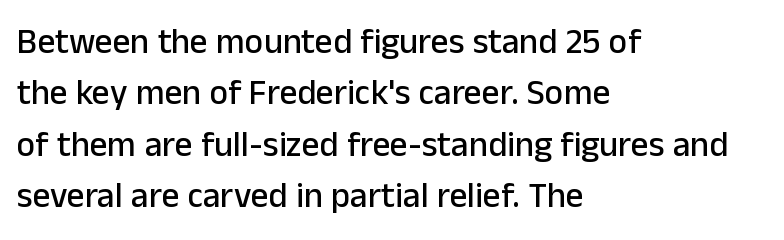
The image shows 35 px sans-serif type, upright; set left-aligned, normal line spacing (1.47x), normal letter spacing, not underlined; low stroke contrast and a medium x-height.
